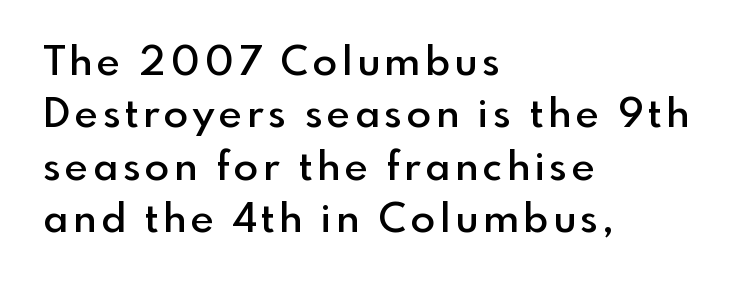
{"serif": "no", "italic": "no", "bold": "semi", "weight": "semibold", "width": "normal", "x_height": "small", "monospaced": "no", "underline": "no", "align": "left", "line_spacing": "normal", "line_spacing_ratio": 1.31, "glyph_px": 40}
